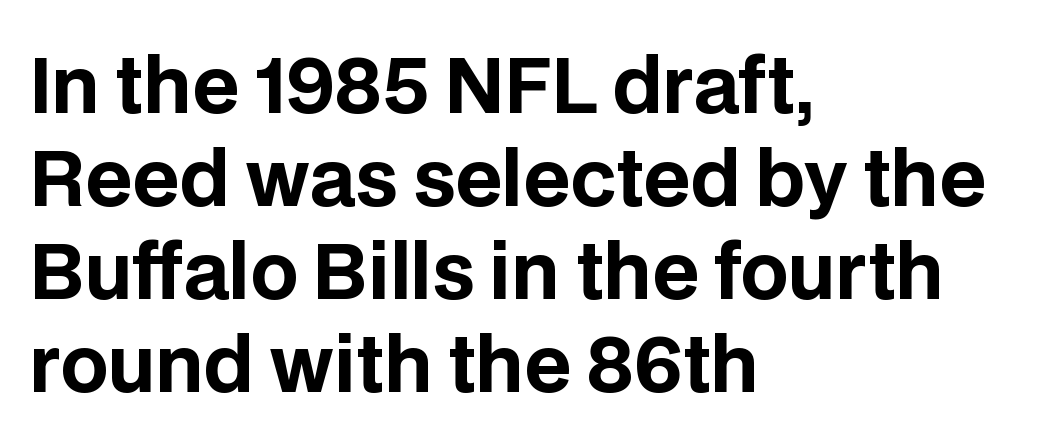
The image shows 75 px bold sans-serif type, upright; set left-aligned, line spacing 1.24x, normal letter spacing, not underlined; low stroke contrast and a large x-height.
